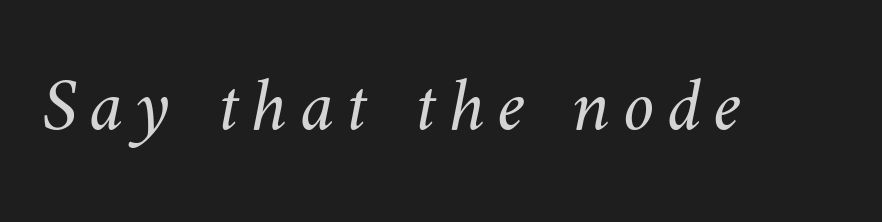
{"bold": "no", "weight": "light", "width": "normal", "stroke_contrast": "medium", "x_height": "small", "monospaced": "no", "underline": "no", "glyph_px": 78}
